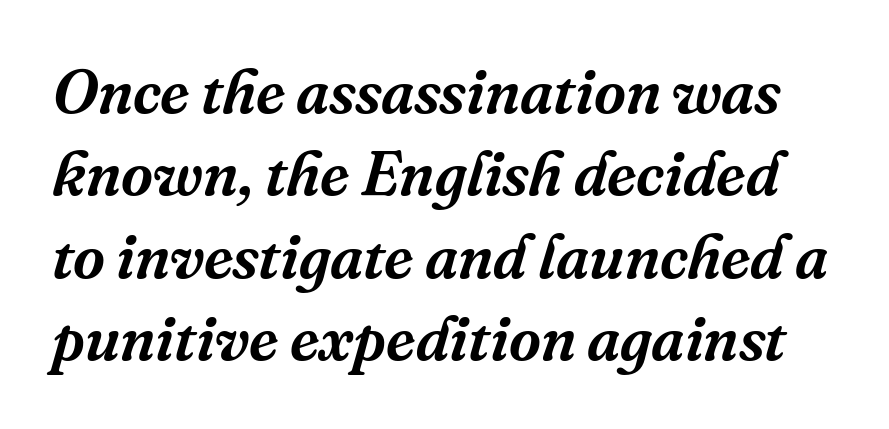
Compared with ordinary roman type, these characters are visibly tilted. These lines sit exactly where default settings would place them. Do the characters align in a grid? No, the font is proportional. Rule under the text: the space is simply empty. No extra tracking has been applied to these lines.
